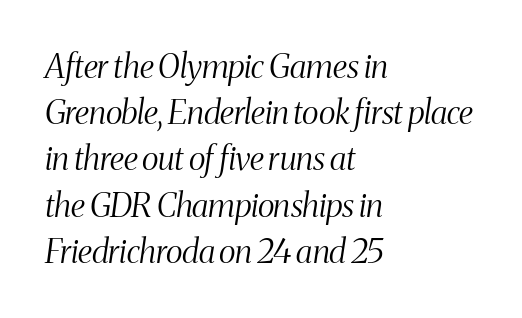
The image shows 33 px light, condensed serif type, italic (leaning right); set left-aligned, normal line spacing (1.4x), normal letter spacing, not underlined; medium stroke contrast and a medium x-height.
